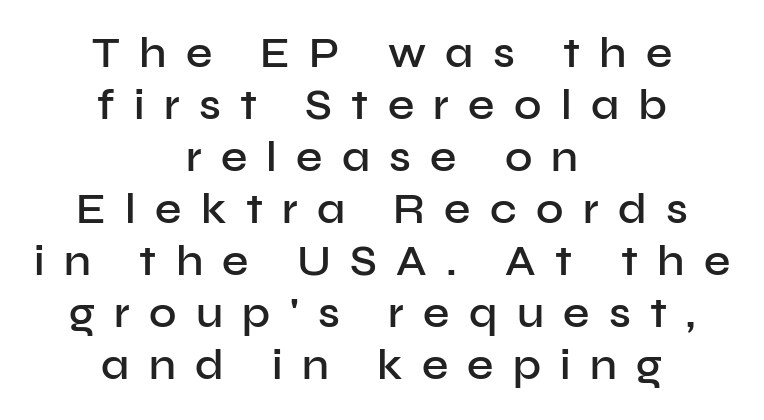
{"serif": "no", "italic": "no", "bold": "semi", "weight": "semibold", "width": "normal", "stroke_contrast": "low", "x_height": "medium", "monospaced": "no", "underline": "no", "align": "center", "line_spacing_ratio": 1.24, "letter_spacing": "wide", "letter_spacing_em": 0.46, "glyph_px": 42}
